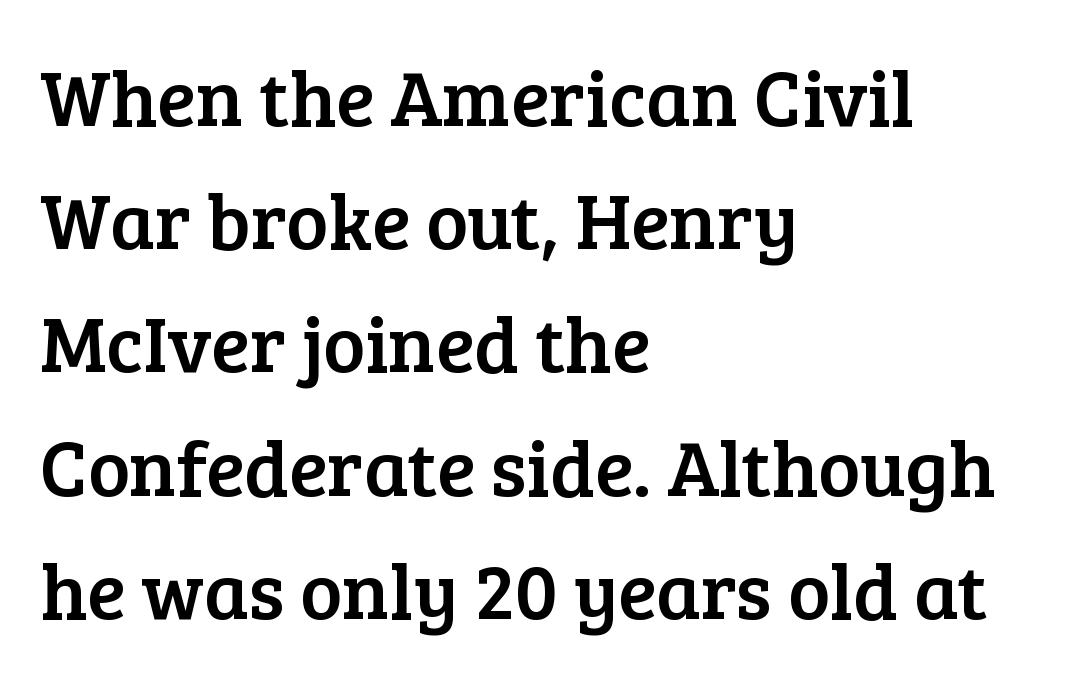
{"serif": "yes", "italic": "no", "width": "normal", "stroke_contrast": "low", "x_height": "medium", "monospaced": "no", "underline": "no", "align": "left", "line_spacing": "normal", "line_spacing_ratio": 1.56, "letter_spacing": "normal", "letter_spacing_em": 0.0, "glyph_px": 79}
